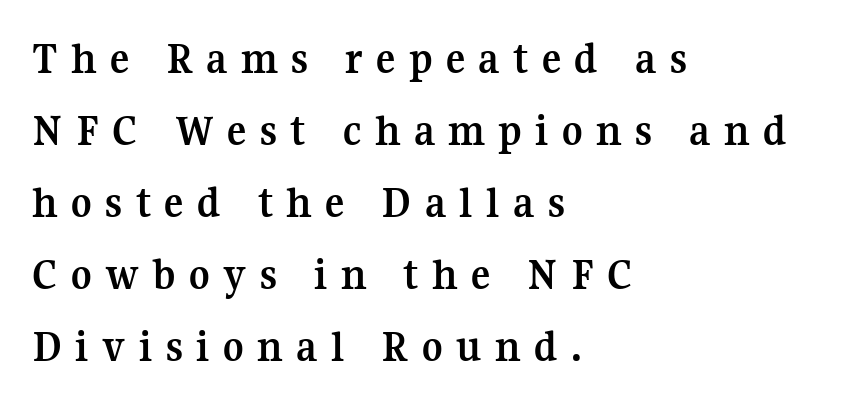
{"serif": "yes", "italic": "no", "bold": "yes", "weight": "semibold", "width": "normal", "stroke_contrast": "medium", "x_height": "medium", "monospaced": "no", "underline": "no", "align": "left", "line_spacing": "normal", "line_spacing_ratio": 1.6, "letter_spacing": "wide", "letter_spacing_em": 0.3, "glyph_px": 45}
